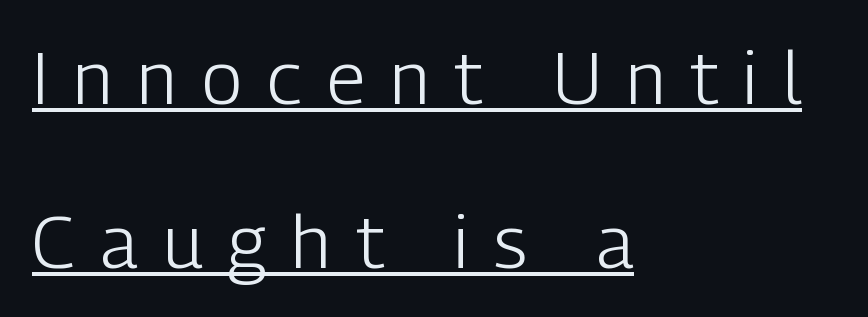
Q: Is the text bold? A: No.
Q: Is the text italic (slanted)? A: No, it is upright.
Q: Is the typeface a serif or a sans-serif typeface? A: Sans-serif.
Q: Is the text underlined? A: Yes.
Q: How is the paragraph aligned? A: Left-aligned.
Q: Is the spacing between letters normal or unusually wide? A: Unusually wide.
Q: Is the spacing between lines tight, normal or loose? A: Loose.
Q: Width (condensed, normal, or wide)? A: Condensed.
Q: Stroke contrast? A: Low.
Q: x-height? A: Medium.
Q: Monospaced? A: No.
